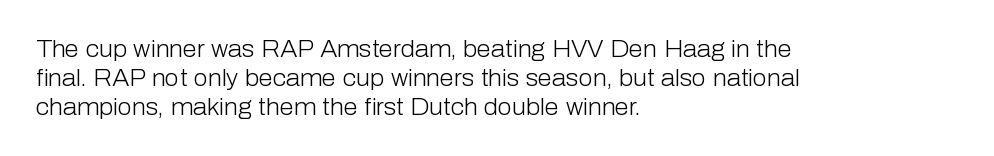
A typesetter would call this zero additional tracking. If you drew a line through each stem, it would be perfectly vertical. This block has exactly the height ordinary leading produces. Teacher's note: observe the even left margin — that is flush-left alignment. The area under the type is left untouched. This is not heavy type; no bold has been used.
